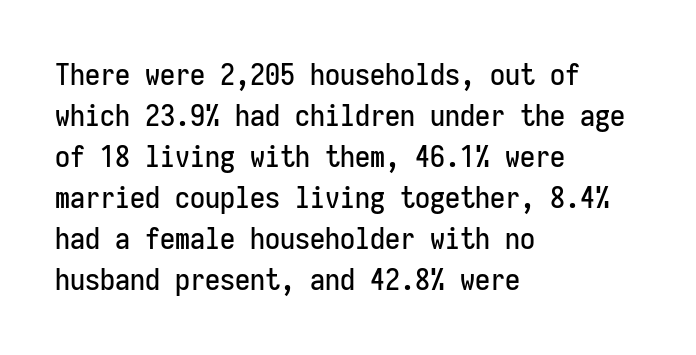
{"serif": "no", "italic": "no", "width": "condensed", "stroke_contrast": "low", "x_height": "medium", "monospaced": "yes", "underline": "no", "align": "left", "line_spacing": "normal", "line_spacing_ratio": 1.37, "letter_spacing": "normal", "letter_spacing_em": 0.0, "glyph_px": 30}
